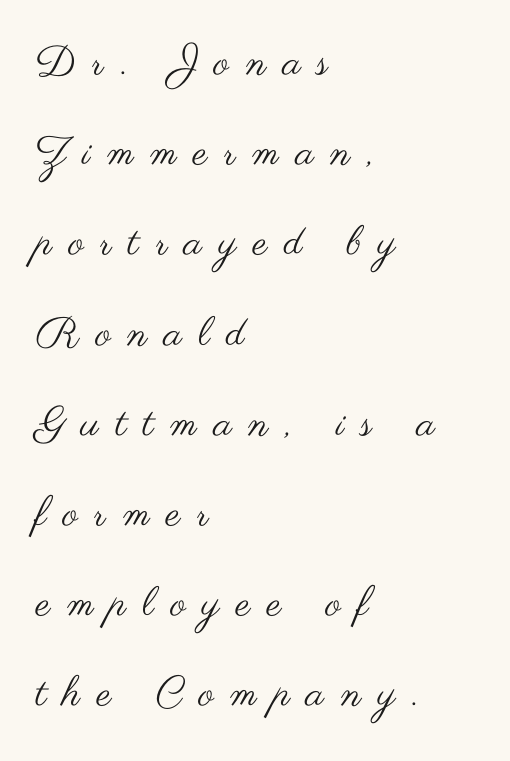
The line-height multiplier appears high, well above default. The rendering uses natural spacing where letterforms have individual widths. Caption: expanded tracking, letters set apart. Visually the block forms a straight wall on the left and a jagged coastline on the right.
